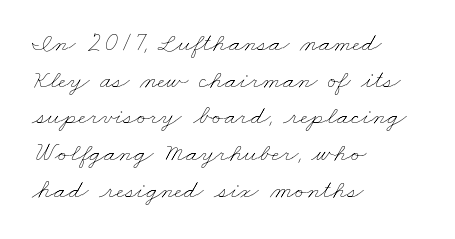
Q: Is the text bold? A: No.
Q: Is the text underlined? A: No.
Q: How is the paragraph aligned? A: Left-aligned.
Q: Is the spacing between letters normal or unusually wide? A: Normal.
Q: Is the spacing between lines tight, normal or loose? A: Normal.
